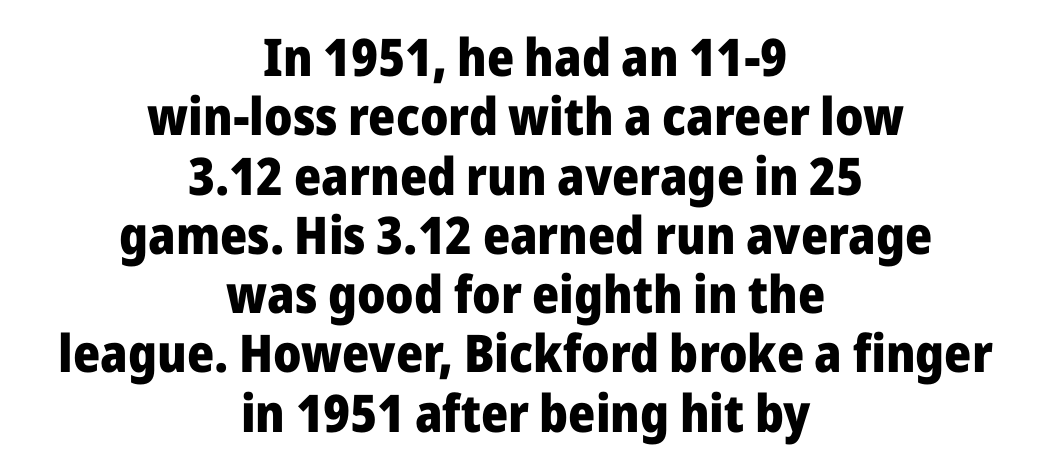
The image shows 52 px heavy sans-serif type, upright; set centered, tight line spacing (1.14x), normal letter spacing, not underlined; low stroke contrast and a medium x-height.
